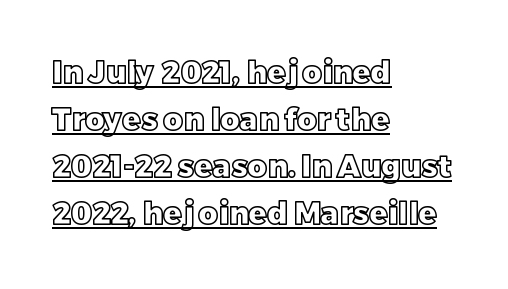
Q: Is the text italic (slanted)? A: No, it is upright.
Q: Is the text underlined? A: Yes.
Q: How is the paragraph aligned? A: Left-aligned.
Q: Is the spacing between letters normal or unusually wide? A: Normal.
Q: Is the spacing between lines tight, normal or loose? A: Normal.
Q: Width (condensed, normal, or wide)? A: Normal.
Q: x-height? A: Large.
Q: Monospaced? A: No.
